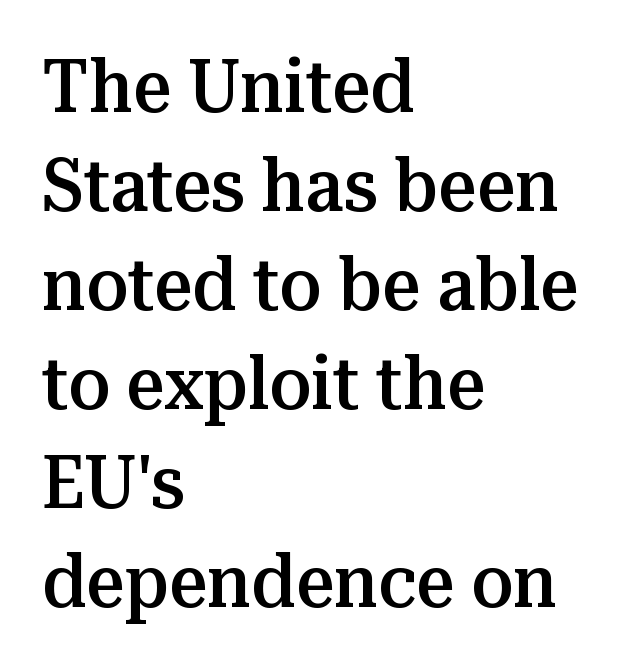
Q: Is the text bold? A: Semi-bold.
Q: Is the text italic (slanted)? A: No, it is upright.
Q: Is the typeface a serif or a sans-serif typeface? A: Serif.
Q: Is the text underlined? A: No.
Q: How is the paragraph aligned? A: Left-aligned.
Q: Is the spacing between letters normal or unusually wide? A: Normal.
Q: Is the spacing between lines tight, normal or loose? A: Normal.
Q: Width (condensed, normal, or wide)? A: Normal.
Q: Stroke contrast? A: Medium.
Q: x-height? A: Medium.
Q: Monospaced? A: No.
